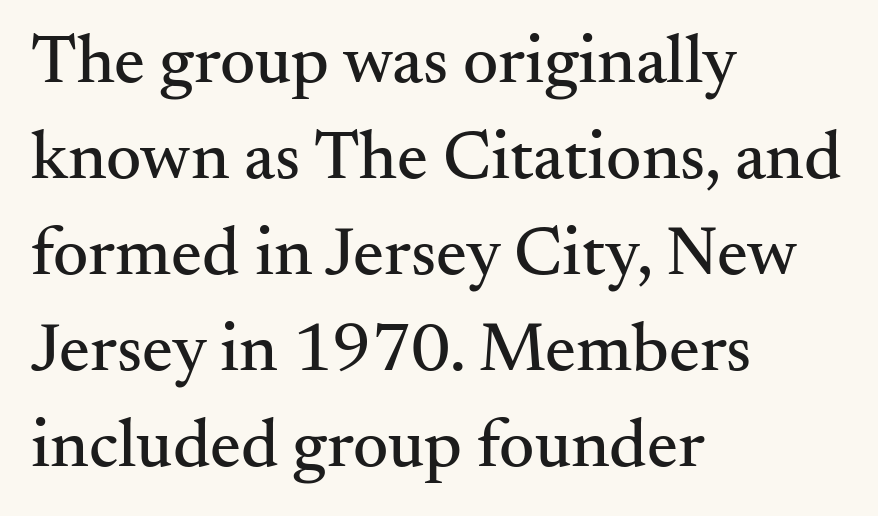
The image shows 69 px serif type, upright; set left-aligned, normal line spacing (1.39x), normal letter spacing, not underlined; medium stroke contrast and a small x-height.
